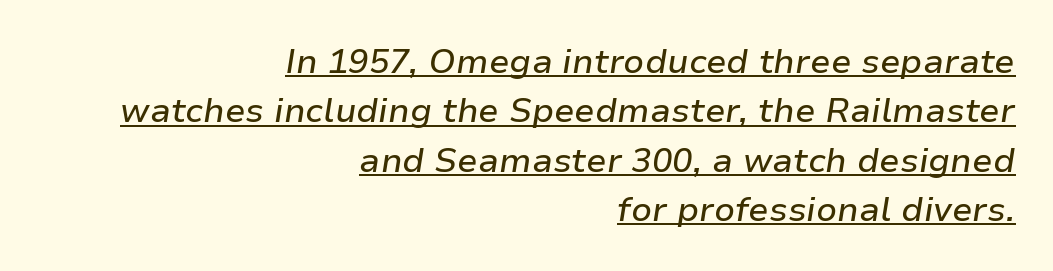
This sample uses plain, unmodified letter spacing. Caption: multi-line text, flush right, ragged left. The space between consecutive lines is moderate. If you drew a line through each stem, it would be angled. The rendered words wear a rule along their underside. The face used here is proportionally spaced, like ordinary book or web type.
